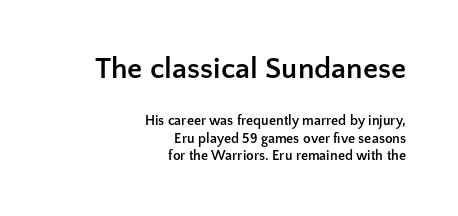
{"serif": "no", "italic": "no", "bold": "yes", "weight": "semibold", "width": "normal", "stroke_contrast": "low", "x_height": "medium", "monospaced": "no", "underline": "no", "align": "right", "line_spacing_ratio": 1.24, "letter_spacing": "normal", "letter_spacing_em": 0.0, "larger_block": "first", "size_ratio": 2.14, "glyph_px": 30}
